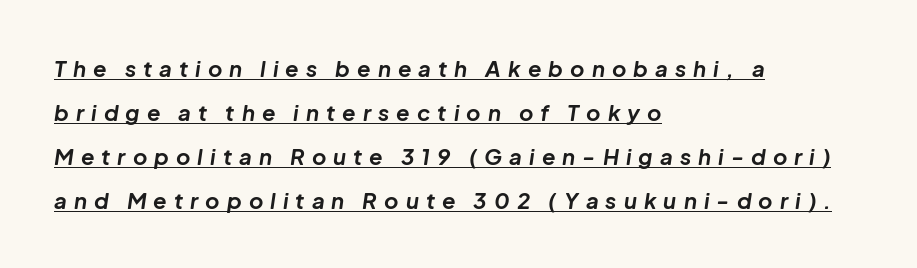
{"italic": "yes", "lean": "right", "slant_degrees": 8, "bold": "yes", "underline": "yes", "align": "left", "line_spacing": "loose", "line_spacing_ratio": 2.0, "letter_spacing": "wide", "letter_spacing_em": 0.32, "glyph_px": 22}
